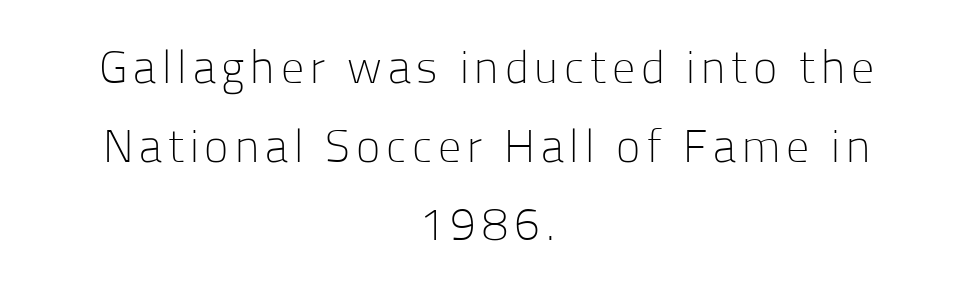
{"serif": "no", "italic": "no", "bold": "no", "weight": "light", "width": "normal", "stroke_contrast": "low", "x_height": "medium", "monospaced": "no", "underline": "no", "align": "center", "line_spacing_ratio": 1.71, "glyph_px": 46}
